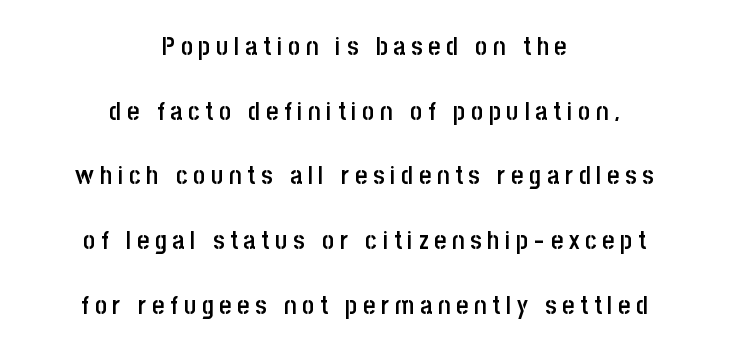
Q: Is the text bold? A: Semi-bold.
Q: Is the text italic (slanted)? A: No, it is upright.
Q: Is the text underlined? A: No.
Q: How is the paragraph aligned? A: Centered.
Q: Is the spacing between letters normal or unusually wide? A: Unusually wide.
Q: Is the spacing between lines tight, normal or loose? A: Loose.
